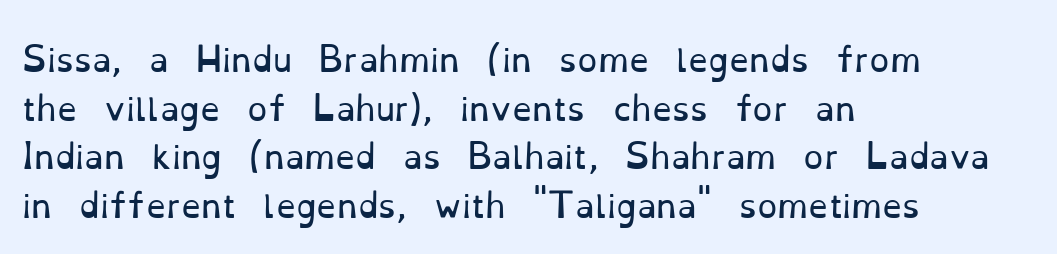
The image shows 32 px regular-weight serif type, upright; set left-aligned, normal line spacing (1.52x), normal letter spacing, not underlined; low stroke contrast and a small x-height.
